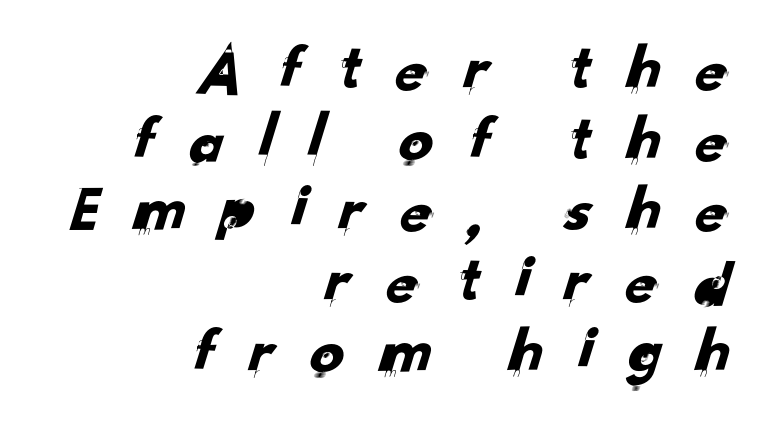
Beneath every word, the page is bare. Typographically, this falls in the sans-serif category. The horizontal fit of the characters is loose and conspicuously gappy. You could barely slide anything between these rows. The rendering anchors every line to the right-hand side. Looks like regular typesetting: each glyph gets only the width it needs.
